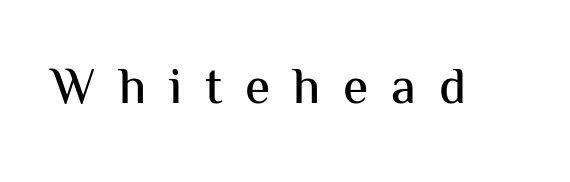
The image shows 51 px sans-serif type, upright; set unusually wide letter spacing (+0.45 em), not underlined; medium stroke contrast and a medium x-height.
